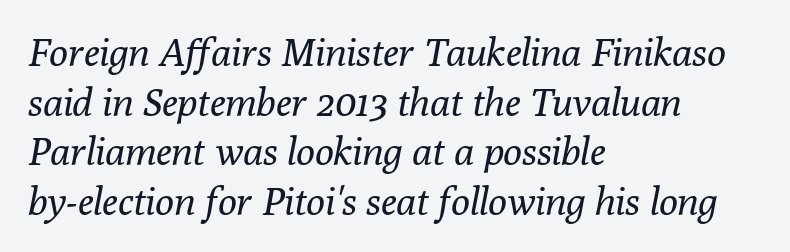
{"serif": "yes", "italic": "yes", "lean": "right", "slant_degrees": 10, "bold": "no", "weight": "regular", "width": "normal", "stroke_contrast": "low", "x_height": "medium", "monospaced": "no", "underline": "no", "align": "left", "line_spacing": "normal", "line_spacing_ratio": 1.27, "letter_spacing": "normal", "letter_spacing_em": 0.0, "glyph_px": 39}
